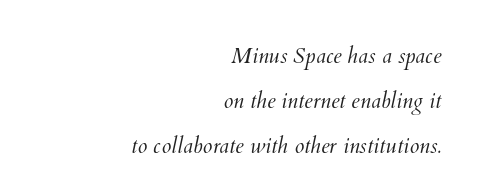
The image shows 22 px text type; set right-aligned, loose line spacing (2.04x), normal letter spacing, not underlined.
